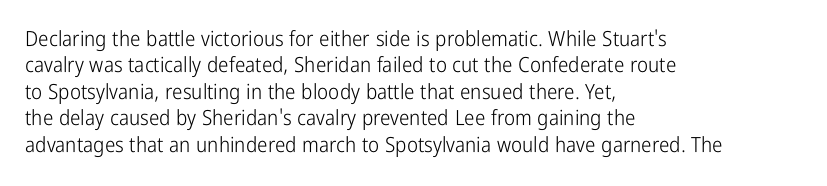
The rendering uses a moderate line-height, typical for paragraphs. Only glyphs here, with clear space below each row. The passage is arranged the way most books set body copy — flush left. Spacing between characters is what you'd get straight out of the box.
